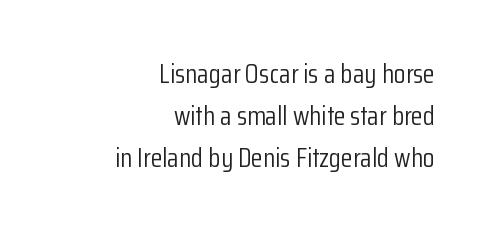
The image shows 27 px text type, upright; set right-aligned, normal line spacing (1.56x), normal letter spacing, not underlined.
